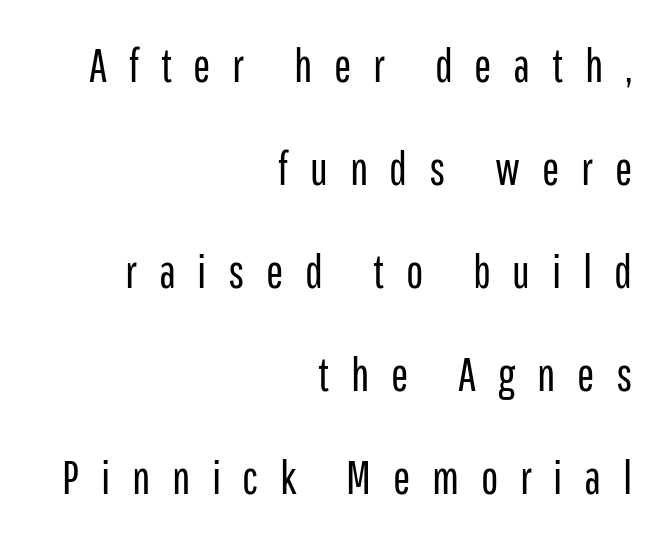
{"serif": "no", "italic": "no", "bold": "no", "weight": "regular", "width": "condensed", "stroke_contrast": "low", "x_height": "medium", "monospaced": "no", "underline": "no", "align": "right", "line_spacing": "loose", "line_spacing_ratio": 2.24, "letter_spacing": "wide", "letter_spacing_em": 0.47, "glyph_px": 46}
